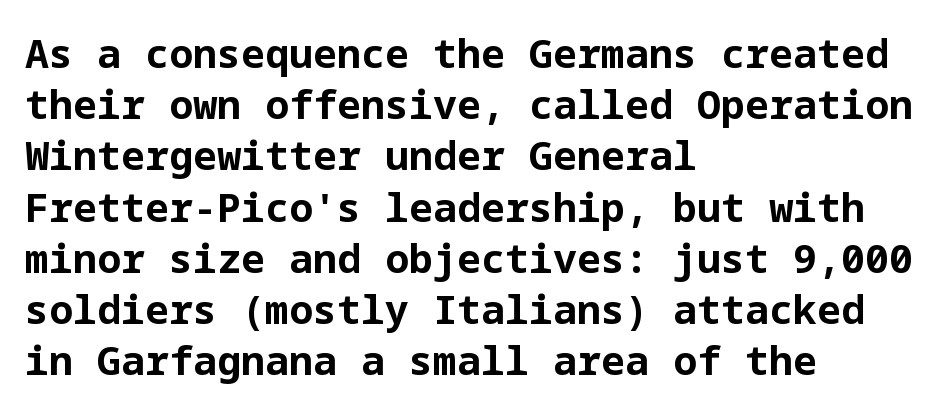
Q: Is the text bold? A: Yes.
Q: Is the text italic (slanted)? A: No, it is upright.
Q: Is the typeface a serif or a sans-serif typeface? A: Sans-serif.
Q: Is the text underlined? A: No.
Q: How is the paragraph aligned? A: Left-aligned.
Q: Is the spacing between letters normal or unusually wide? A: Normal.
Q: Is the spacing between lines tight, normal or loose? A: Normal.
Q: Width (condensed, normal, or wide)? A: Normal.
Q: Stroke contrast? A: Low.
Q: x-height? A: Medium.
